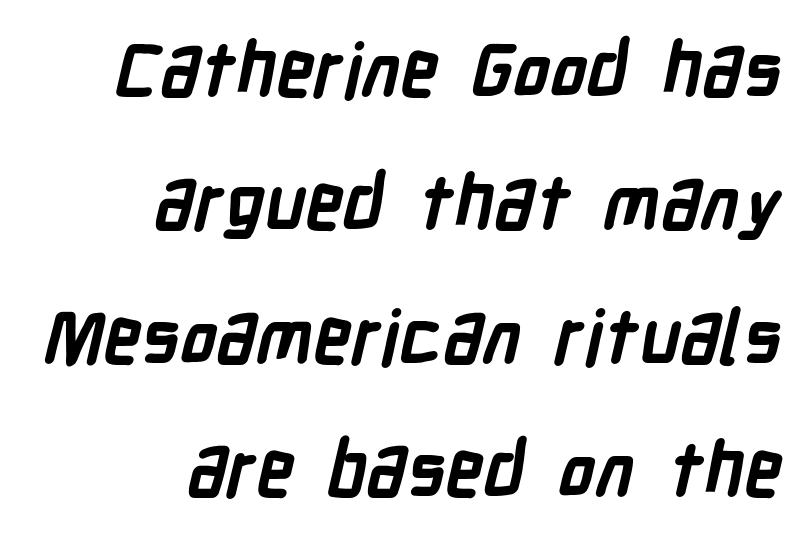
Q: Is the text bold? A: Yes.
Q: Is the typeface a serif or a sans-serif typeface? A: Sans-serif.
Q: Is the text underlined? A: No.
Q: How is the paragraph aligned? A: Right-aligned.
Q: Is the spacing between letters normal or unusually wide? A: Normal.
Q: Width (condensed, normal, or wide)? A: Condensed.
Q: Stroke contrast? A: Low.
Q: x-height? A: Medium.
Q: Monospaced? A: No.
